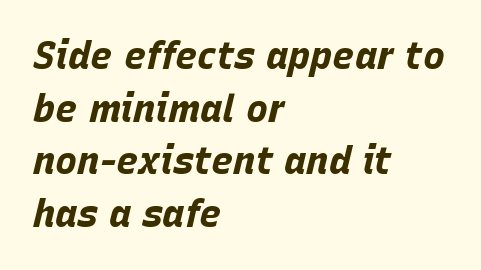
{"italic": "yes", "lean": "right", "slant_degrees": 15, "bold": "yes", "weight": "bold", "width": "normal", "stroke_contrast": "low", "x_height": "large", "monospaced": "no", "underline": "no", "align": "left", "line_spacing": "normal", "line_spacing_ratio": 1.42, "letter_spacing": "normal", "letter_spacing_em": 0.0, "glyph_px": 37}
